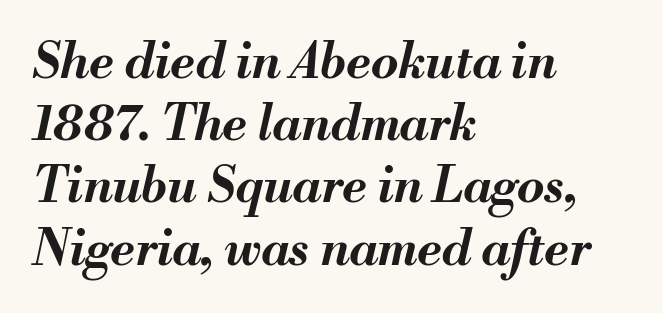
The image shows 49 px bold type, italic (leaning right); set left-aligned, normal line spacing (1.27x), normal letter spacing, not underlined; medium stroke contrast and a small x-height.
